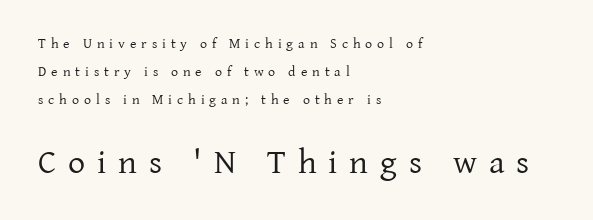
Just letters on the line, the space beneath them empty. Reading down the column, the eye jumps a long way to each next line. The block sitting lower on the canvas is the one with enlarged characters. Unbolded letterforms with no extra heft. If you drew a ruler down the left edge, every line would touch it.
